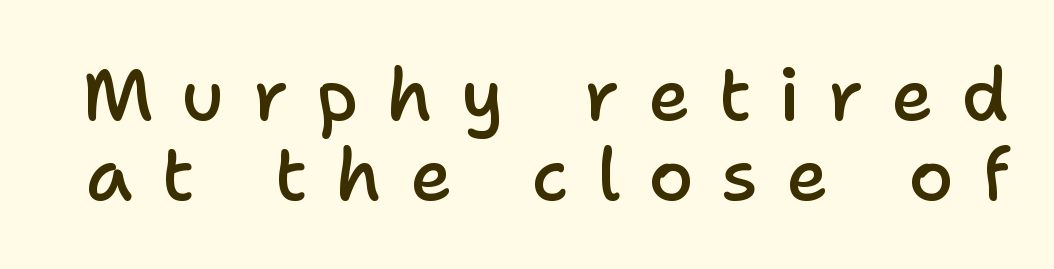
Q: Is the text bold? A: Semi-bold.
Q: Is the text italic (slanted)? A: No, it is upright.
Q: Is the typeface a serif or a sans-serif typeface? A: Sans-serif.
Q: Is the text underlined? A: No.
Q: Is the spacing between letters normal or unusually wide? A: Unusually wide.
Q: Is the spacing between lines tight, normal or loose? A: Tight.
Q: Width (condensed, normal, or wide)? A: Normal.
Q: Stroke contrast? A: Low.
Q: x-height? A: Medium.
Q: Monospaced? A: No.
